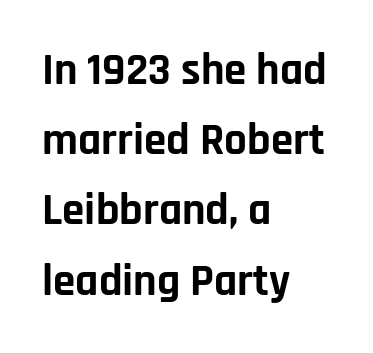
A typesetter would label this face a sans. As a designer I'd log this as weight 700, bold. Does the lettering tilt? It doesn't — this is upright. In CSS terms this would be text-align: left. Do the characters align in a grid? No, the font is proportional.
